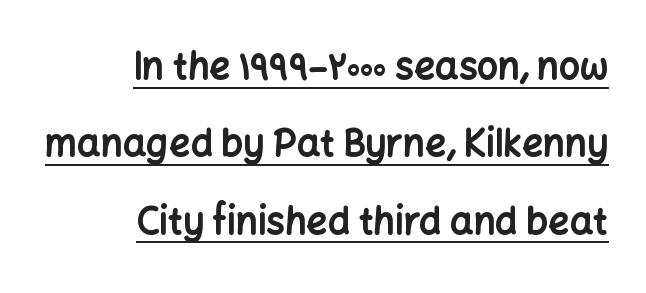
{"serif": "no", "italic": "no", "bold": "yes", "weight": "bold", "width": "normal", "stroke_contrast": "low", "x_height": "medium", "monospaced": "no", "underline": "yes", "align": "right", "line_spacing": "loose", "line_spacing_ratio": 2.09, "letter_spacing": "normal", "letter_spacing_em": 0.0, "glyph_px": 37}
